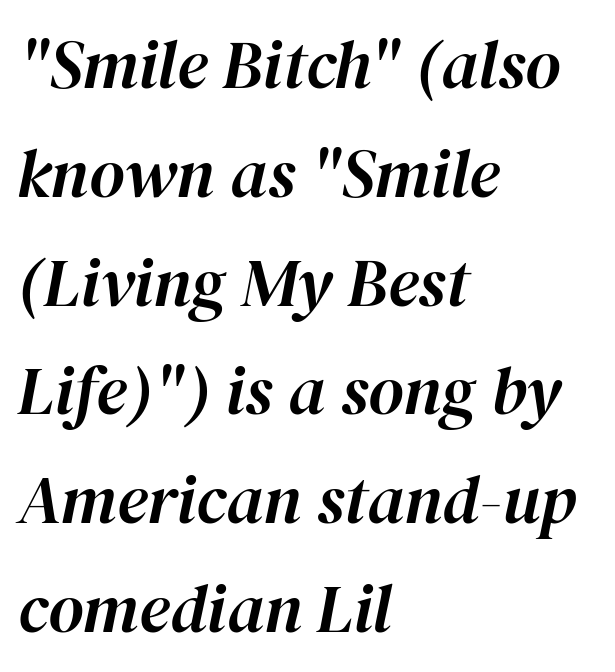
The image shows 68 px text type, italic (leaning right); set left-aligned, normal line spacing (1.6x), normal letter spacing, not underlined; high stroke contrast and a medium x-height.
